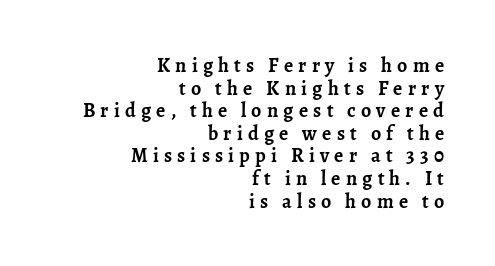
{"italic": "no", "bold": "yes", "underline": "no", "align": "right", "line_spacing": "tight", "line_spacing_ratio": 1.13, "letter_spacing": "wide", "letter_spacing_em": 0.26, "glyph_px": 20}
